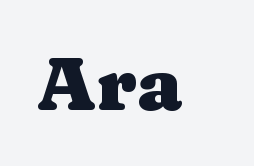
The image shows 75 px heavy, wide serif type, upright; set normal letter spacing, not underlined; medium stroke contrast and a medium x-height.
